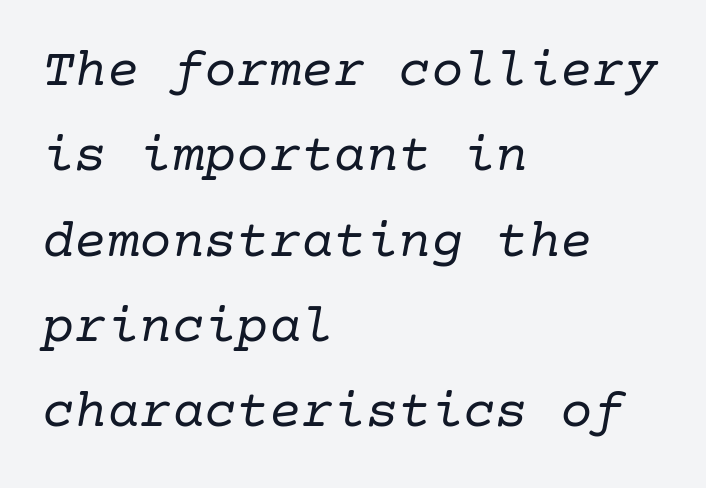
Notice how the passage keeps a crisp vertical edge on the left only. The face used here is rendered with its standard letterfit. The font is comparable to plain body text, perhaps lighter. The font family rendered here belongs to the serif group. Baseline-to-baseline distance is the conventional proportion of letter height. Slanted lettering throughout.
